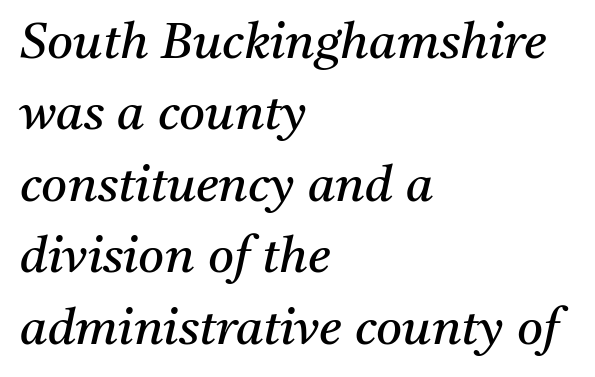
Leftover space on each line is placed entirely after the last word. The lettering tilts uniformly, giving the passage an italic look. Each stroke keeps to a modest, everyday thickness or less. Proportional: the letters do not fall into vertical columns. Normally led — the rows are evenly, conventionally spaced. Old-style or modern, the face here clearly has serifs.
